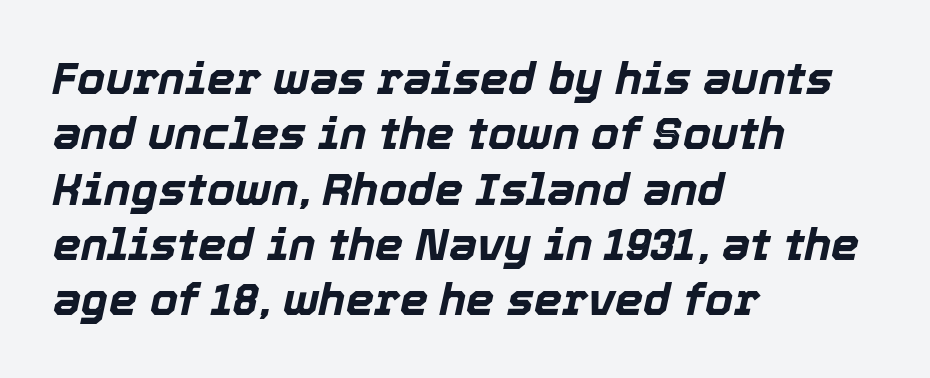
{"italic": "yes", "lean": "right", "slant_degrees": 12, "bold": "yes", "weight": "bold", "width": "normal", "x_height": "medium", "monospaced": "no", "underline": "no", "align": "left", "line_spacing_ratio": 1.23, "letter_spacing": "normal", "letter_spacing_em": 0.0, "glyph_px": 45}
